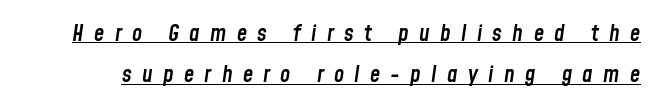
Does the lettering tilt? It does — this is italic. Underline: present. The rendering inserts visible extra space after every character. Weight check: semibold — heavier than regular, not quite bold.
